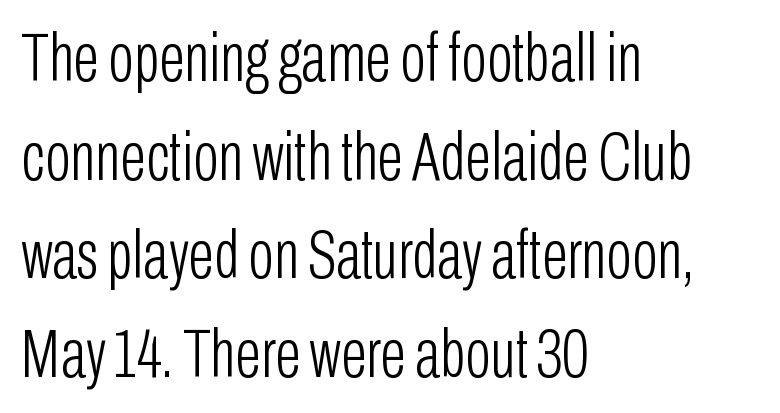
Q: Is the text bold? A: No.
Q: Is the text italic (slanted)? A: No, it is upright.
Q: Is the typeface a serif or a sans-serif typeface? A: Sans-serif.
Q: Is the text underlined? A: No.
Q: How is the paragraph aligned? A: Left-aligned.
Q: Is the spacing between letters normal or unusually wide? A: Normal.
Q: Is the spacing between lines tight, normal or loose? A: Normal.
Q: Width (condensed, normal, or wide)? A: Condensed.
Q: Stroke contrast? A: Low.
Q: x-height? A: Medium.
Q: Monospaced? A: No.
